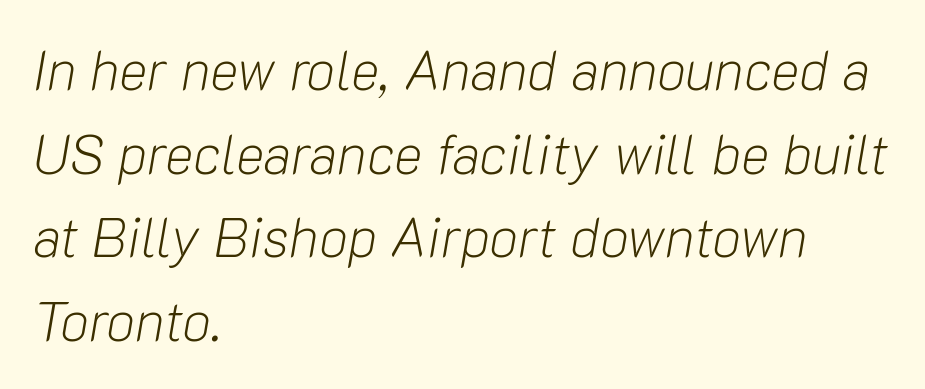
Summary of vertical rhythm: regular, with standard interline spacing. Is the type heavy? It reads as light-to-regular instead. The rendering anchors every line to the left-hand side. The specimen omits any rule beneath the text block's lines.
